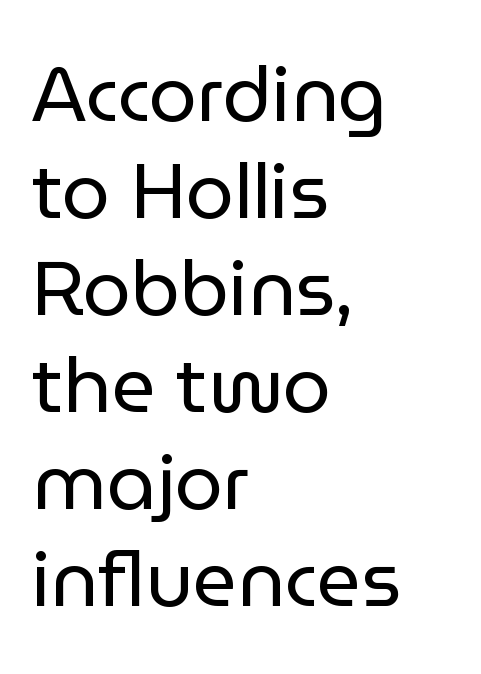
{"serif": "no", "italic": "no", "bold": "no", "weight": "regular", "width": "normal", "stroke_contrast": "low", "x_height": "medium", "monospaced": "no", "underline": "no", "align": "left", "line_spacing": "normal", "line_spacing_ratio": 1.26, "letter_spacing": "normal", "letter_spacing_em": 0.0, "glyph_px": 77}
